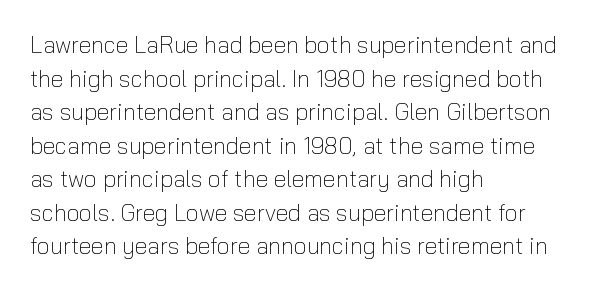
Q: Is the text bold? A: No.
Q: Is the text italic (slanted)? A: No, it is upright.
Q: Is the text underlined? A: No.
Q: How is the paragraph aligned? A: Left-aligned.
Q: Is the spacing between letters normal or unusually wide? A: Normal.
Q: Is the spacing between lines tight, normal or loose? A: Normal.
